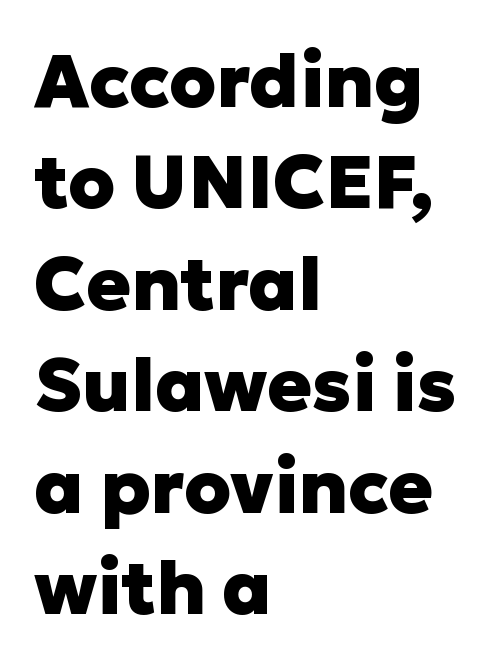
Q: Is the text bold? A: Yes.
Q: Is the text italic (slanted)? A: No, it is upright.
Q: Is the typeface a serif or a sans-serif typeface? A: Sans-serif.
Q: Is the text underlined? A: No.
Q: How is the paragraph aligned? A: Left-aligned.
Q: Is the spacing between letters normal or unusually wide? A: Normal.
Q: Is the spacing between lines tight, normal or loose? A: Normal.
Q: Width (condensed, normal, or wide)? A: Normal.
Q: Stroke contrast? A: Low.
Q: x-height? A: Medium.
Q: Monospaced? A: No.
